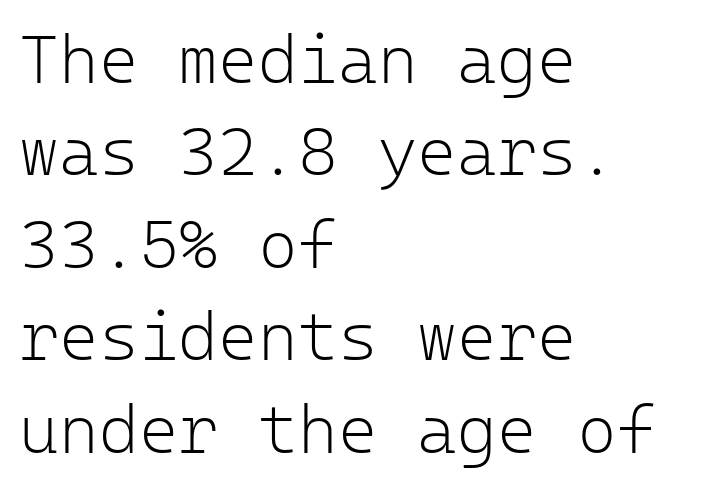
No word sits above an underline. Vertical spacing — default. Compared with a centered layout, this one pins lines to the left instead. The characters are drawn with everyday or finer stroke widths. Are there feet on the stems? There aren't — it's a sans.
